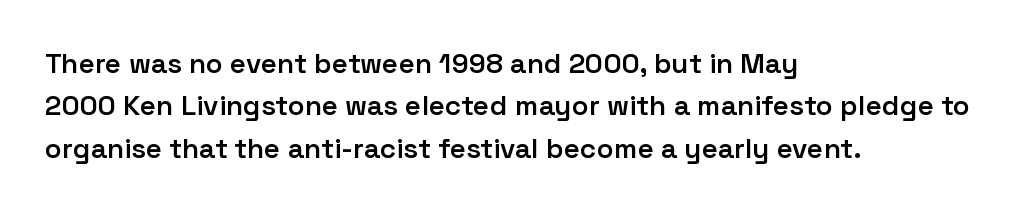
{"serif": "no", "italic": "no", "bold": "semi", "weight": "semibold", "width": "normal", "stroke_contrast": "low", "x_height": "medium", "monospaced": "no", "underline": "no", "align": "left", "line_spacing": "normal", "line_spacing_ratio": 1.51, "letter_spacing": "normal", "letter_spacing_em": 0.0, "glyph_px": 28}
